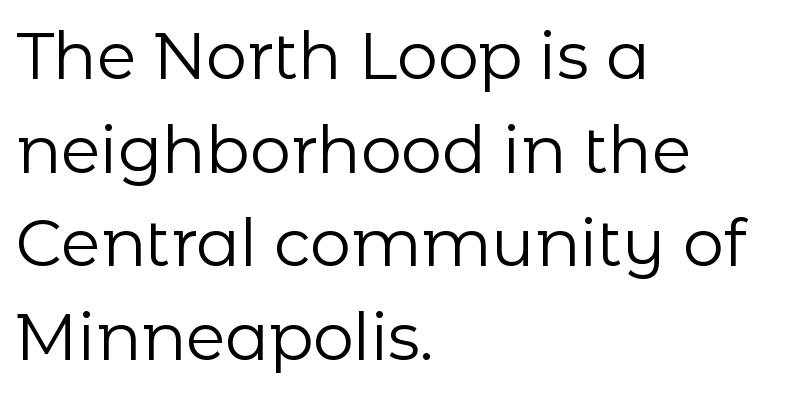
Q: Is the text bold? A: No.
Q: Is the text italic (slanted)? A: No, it is upright.
Q: Is the typeface a serif or a sans-serif typeface? A: Sans-serif.
Q: Is the text underlined? A: No.
Q: How is the paragraph aligned? A: Left-aligned.
Q: Is the spacing between letters normal or unusually wide? A: Normal.
Q: Is the spacing between lines tight, normal or loose? A: Normal.
Q: Width (condensed, normal, or wide)? A: Normal.
Q: Stroke contrast? A: Low.
Q: x-height? A: Medium.
Q: Monospaced? A: No.
